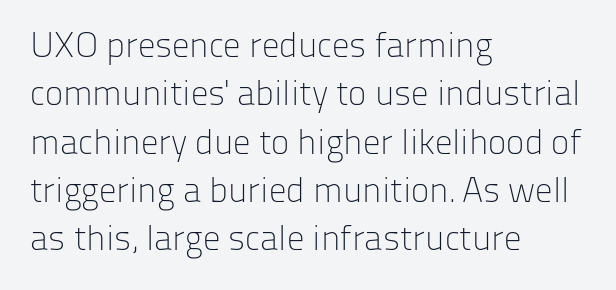
It's the straight-up-and-down kind of type. This sample has the flowing, uneven cadence of proportional lettering. The weight would be labelled regular, book, light, or lighter still. Nobody touched the tracking dial on this one.
